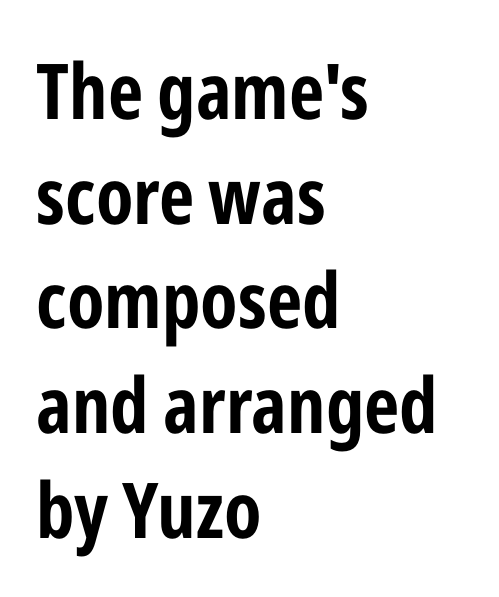
The image shows 77 px condensed sans-serif type, upright; set left-aligned, normal line spacing (1.36x), normal letter spacing, not underlined; low stroke contrast and a medium x-height.
